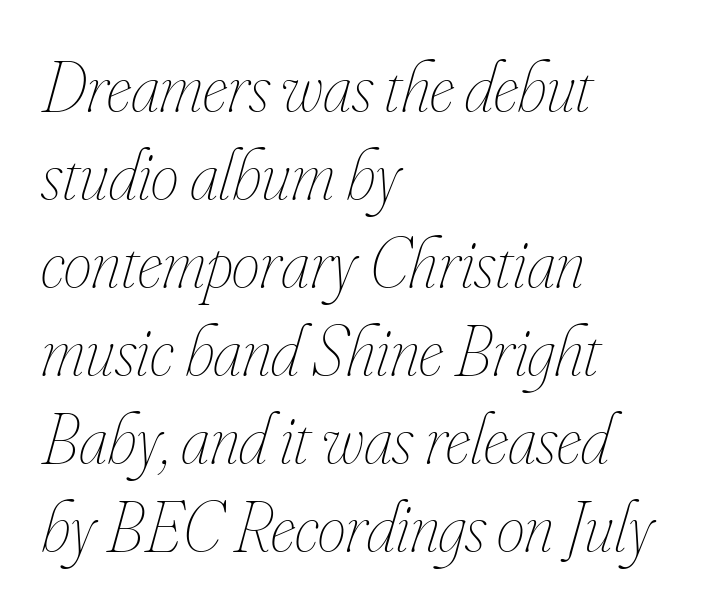
Q: Is the text bold? A: No.
Q: Is the text italic (slanted)? A: Yes, it leans right by about 16 degrees.
Q: Is the text underlined? A: No.
Q: How is the paragraph aligned? A: Left-aligned.
Q: Is the spacing between letters normal or unusually wide? A: Normal.
Q: Width (condensed, normal, or wide)? A: Condensed.
Q: Stroke contrast? A: Low.
Q: x-height? A: Small.
Q: Monospaced? A: No.
